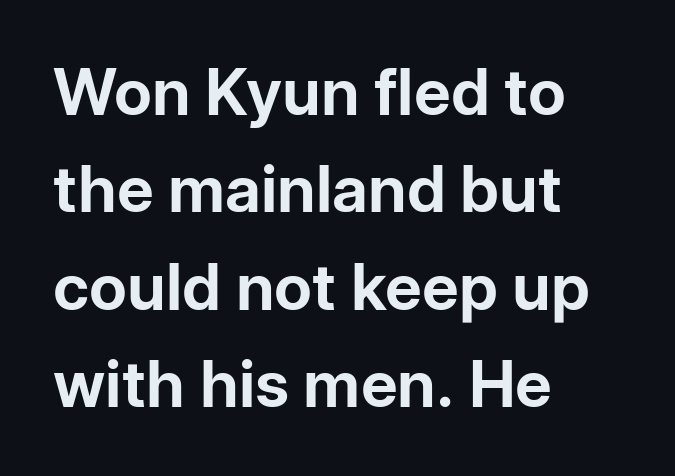
The typeface chosen for these lines omits serifs. The type sits square on the baseline with zero lean. Think of a printed novel: that variable character pitch is what you see here. The rendering uses a bold face; every stroke is thick and dark.
